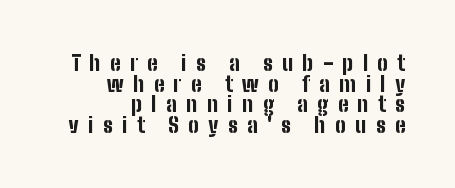
The image shows 21 px bold type, upright; set right-aligned, tight line spacing (0.98x), unusually wide letter spacing (+0.45 em), not underlined.
